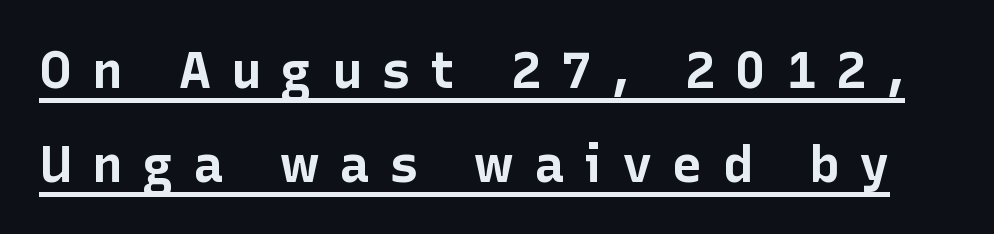
The words here are underlined. Is this a sans? Yes — the strokes have no serifs. A full-strength bold gives these letters their thick strokes. The face used here is proportionally spaced, like ordinary book or web type. Students, note that the glyphs here are deliberately spaced far apart.
